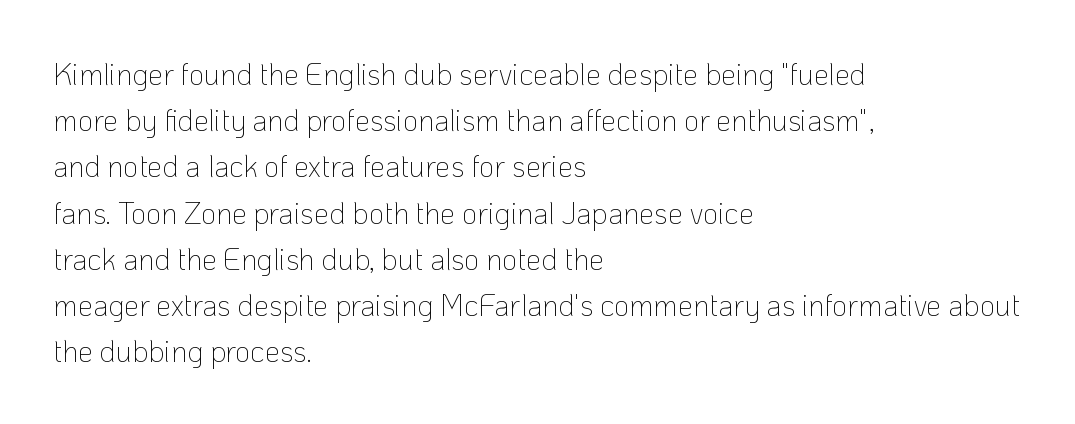
Q: Is the text bold? A: No.
Q: Is the text italic (slanted)? A: No, it is upright.
Q: Is the typeface a serif or a sans-serif typeface? A: Sans-serif.
Q: Is the text underlined? A: No.
Q: How is the paragraph aligned? A: Left-aligned.
Q: Is the spacing between letters normal or unusually wide? A: Normal.
Q: Is the spacing between lines tight, normal or loose? A: Normal.
Q: Width (condensed, normal, or wide)? A: Normal.
Q: Stroke contrast? A: Low.
Q: x-height? A: Medium.
Q: Monospaced? A: No.
